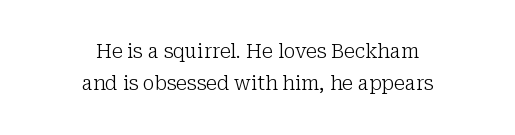
Q: Is the text bold? A: No.
Q: Is the text italic (slanted)? A: No, it is upright.
Q: Is the text underlined? A: No.
Q: How is the paragraph aligned? A: Centered.
Q: Is the spacing between letters normal or unusually wide? A: Normal.
Q: Is the spacing between lines tight, normal or loose? A: Normal.
